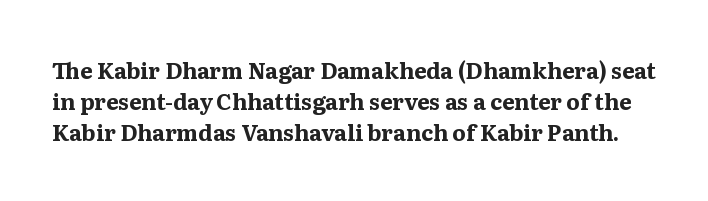
The lines sit at an ordinary, default distance from one another. The type sits square on the baseline with zero lean. Tracking here is standard; glyphs follow each other at the usual distance. The gap between lines stays unmarked. The letters are bold, with thick, heavy strokes.
